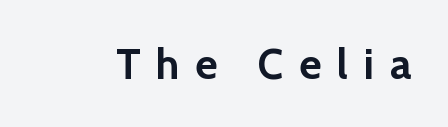
{"serif": "no", "italic": "no", "bold": "yes", "weight": "semibold", "width": "normal", "x_height": "medium", "monospaced": "no", "underline": "no", "letter_spacing": "wide", "letter_spacing_em": 0.36, "glyph_px": 43}
